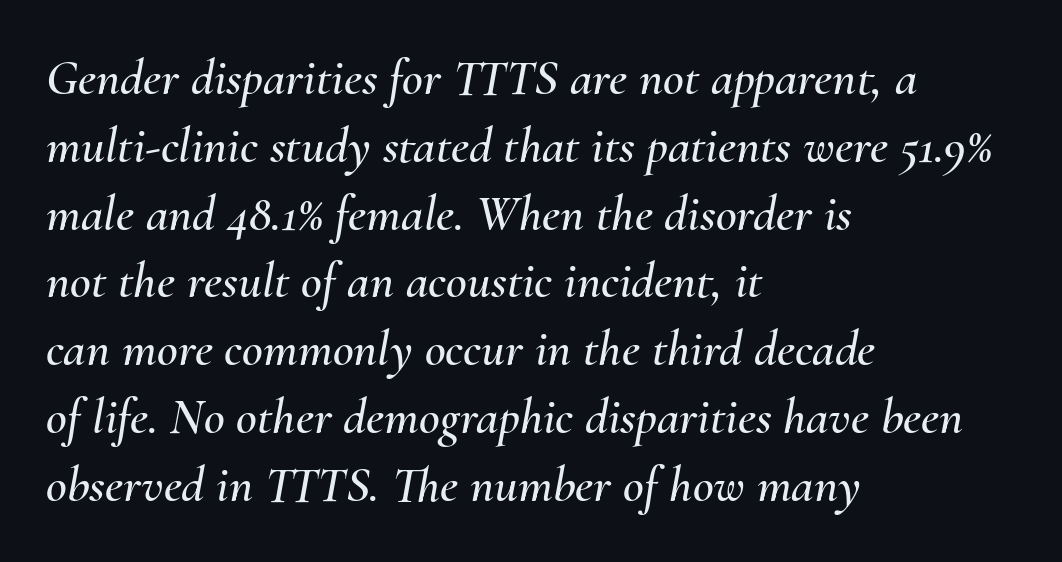
Q: Is the text italic (slanted)? A: Yes, it leans right by about 10 degrees.
Q: Is the text underlined? A: No.
Q: How is the paragraph aligned? A: Left-aligned.
Q: Is the spacing between letters normal or unusually wide? A: Normal.
Q: Is the spacing between lines tight, normal or loose? A: Normal.
Q: Width (condensed, normal, or wide)? A: Normal.
Q: Stroke contrast? A: Medium.
Q: x-height? A: Small.
Q: Monospaced? A: No.
